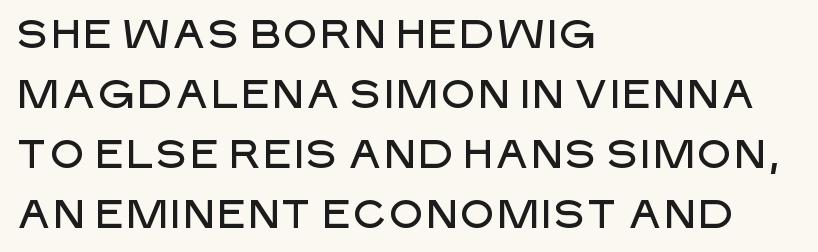
Q: Is the text italic (slanted)? A: No, it is upright.
Q: Is the typeface a serif or a sans-serif typeface? A: Sans-serif.
Q: Is the text underlined? A: No.
Q: How is the paragraph aligned? A: Left-aligned.
Q: Is the spacing between letters normal or unusually wide? A: Normal.
Q: Is the spacing between lines tight, normal or loose? A: Normal.
Q: Width (condensed, normal, or wide)? A: Normal.
Q: Stroke contrast? A: Low.
Q: x-height? A: Large.
Q: Monospaced? A: No.
